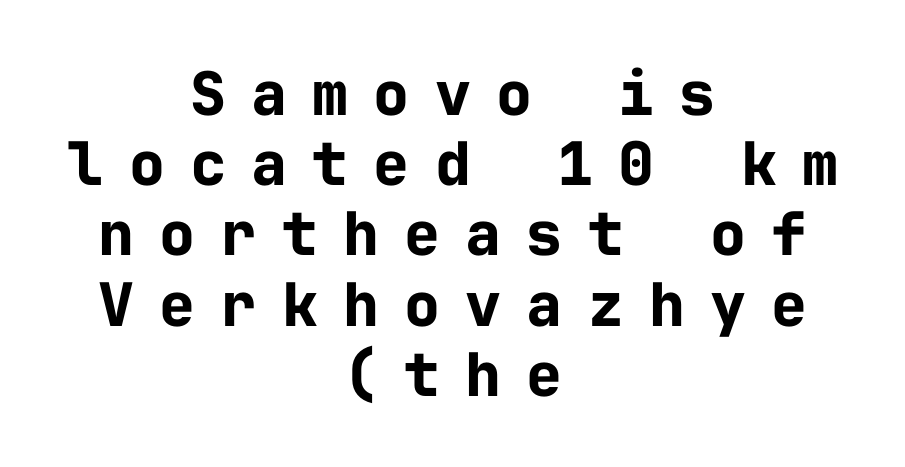
Q: Is the text bold? A: Yes.
Q: Is the text italic (slanted)? A: No, it is upright.
Q: Is the typeface a serif or a sans-serif typeface? A: Sans-serif.
Q: Is the text underlined? A: No.
Q: How is the paragraph aligned? A: Centered.
Q: Is the spacing between letters normal or unusually wide? A: Unusually wide.
Q: Width (condensed, normal, or wide)? A: Normal.
Q: Stroke contrast? A: Low.
Q: x-height? A: Medium.
Q: Monospaced? A: Yes.
